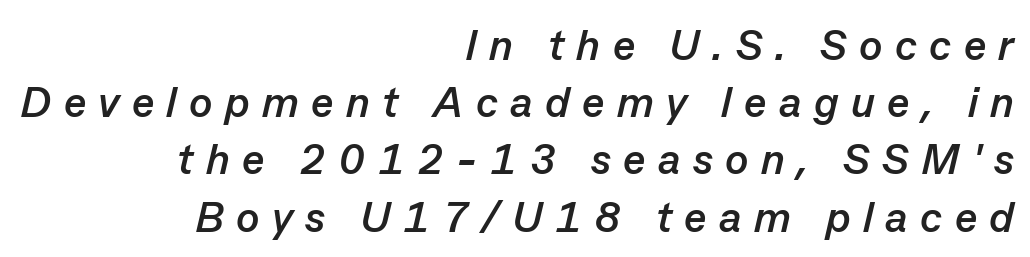
Q: Is the text bold? A: Yes.
Q: Is the text italic (slanted)? A: Yes, it leans right by about 13 degrees.
Q: Is the text underlined? A: No.
Q: How is the paragraph aligned? A: Right-aligned.
Q: Is the spacing between letters normal or unusually wide? A: Unusually wide.
Q: Is the spacing between lines tight, normal or loose? A: Normal.
Q: Width (condensed, normal, or wide)? A: Normal.
Q: Stroke contrast? A: Low.
Q: x-height? A: Medium.
Q: Monospaced? A: No.
